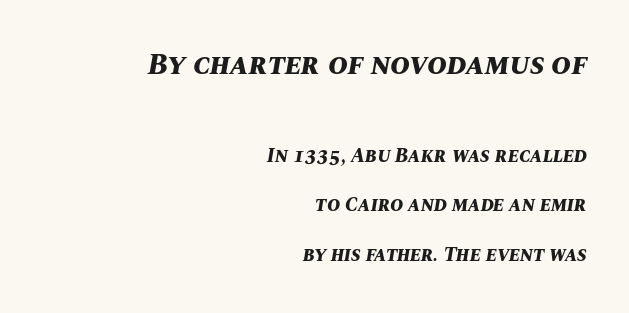
{"italic": "yes", "lean": "right", "slant_degrees": 10, "bold": "yes", "weight": "bold", "width": "normal", "stroke_contrast": "medium", "x_height": "large", "monospaced": "no", "underline": "no", "align": "right", "line_spacing": "loose", "line_spacing_ratio": 2.47, "letter_spacing": "normal", "letter_spacing_em": 0.0, "larger_block": "first", "size_ratio": 1.5, "glyph_px": 30}
